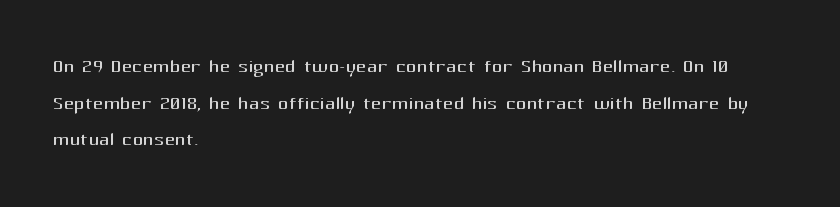
{"italic": "no", "bold": "no", "underline": "no", "align": "left", "line_spacing": "normal", "line_spacing_ratio": 1.41, "letter_spacing": "normal", "letter_spacing_em": 0.0, "glyph_px": 26}
